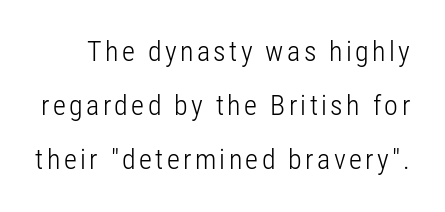
Q: Is the text bold? A: No.
Q: Is the text italic (slanted)? A: No, it is upright.
Q: Is the typeface a serif or a sans-serif typeface? A: Sans-serif.
Q: Is the text underlined? A: No.
Q: Is the spacing between lines tight, normal or loose? A: Loose.
Q: Width (condensed, normal, or wide)? A: Condensed.
Q: Stroke contrast? A: Low.
Q: x-height? A: Medium.
Q: Monospaced? A: No.
